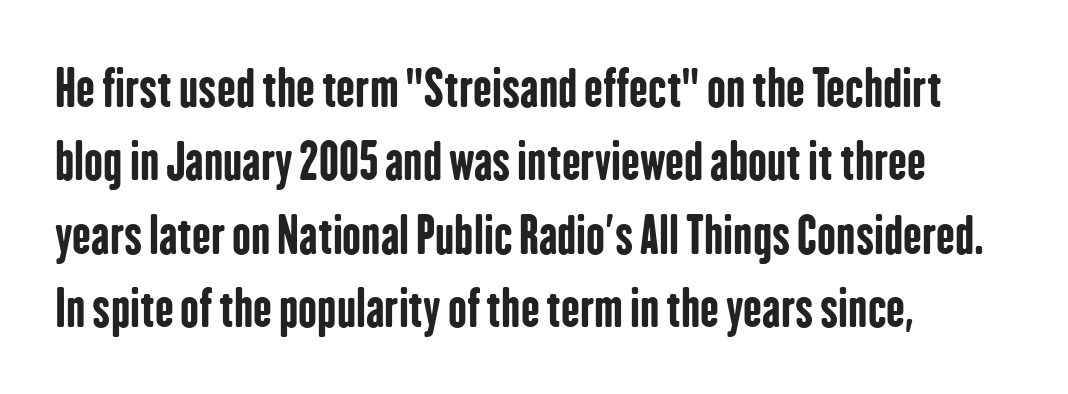
Q: Is the text bold? A: Yes.
Q: Is the text italic (slanted)? A: No, it is upright.
Q: Is the typeface a serif or a sans-serif typeface? A: Sans-serif.
Q: Is the text underlined? A: No.
Q: How is the paragraph aligned? A: Left-aligned.
Q: Is the spacing between letters normal or unusually wide? A: Normal.
Q: Is the spacing between lines tight, normal or loose? A: Normal.
Q: Width (condensed, normal, or wide)? A: Condensed.
Q: Stroke contrast? A: Low.
Q: x-height? A: Medium.
Q: Monospaced? A: No.
